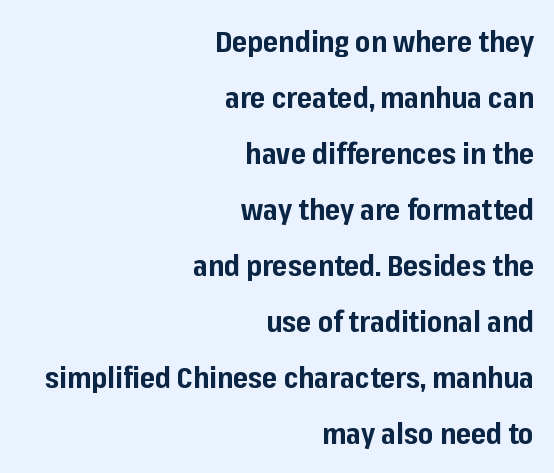
The passage shown stacks its lines with a broad gap. Honestly, the letter spacing is just normal — you wouldn't notice it. Reading down the block, your eye finds every line finishing at a fixed right position. Style check: upright.
